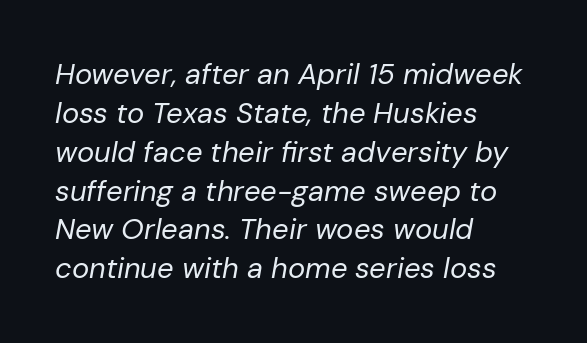
The image shows 29 px regular-weight type, italic (leaning right); set left-aligned, normal line spacing (1.34x), normal letter spacing, not underlined; low stroke contrast and a medium x-height.
